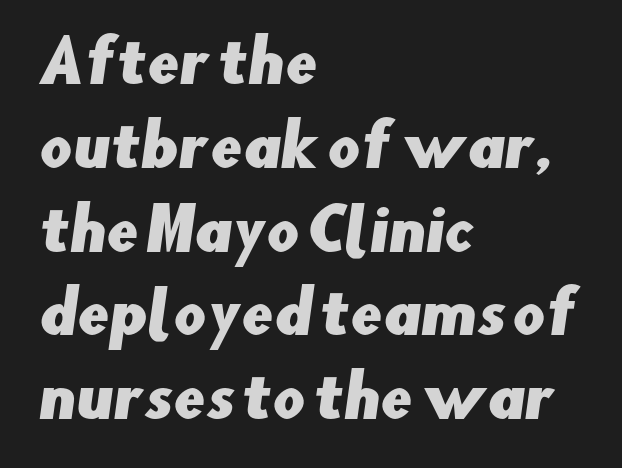
The image shows 57 px sans-serif type; set left-aligned, normal line spacing (1.47x), normal letter spacing, not underlined; low stroke contrast and a small x-height.
